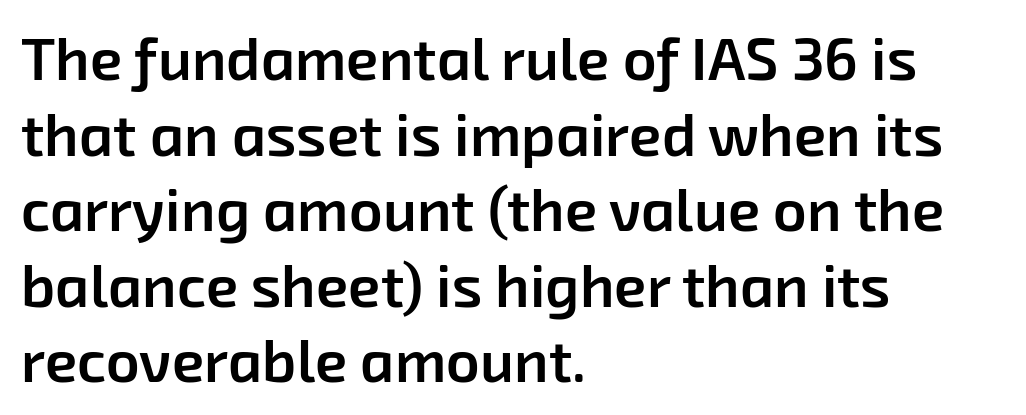
{"serif": "no", "bold": "semi", "weight": "semibold", "width": "normal", "stroke_contrast": "low", "x_height": "medium", "monospaced": "no", "underline": "no", "align": "left", "line_spacing": "normal", "line_spacing_ratio": 1.28, "letter_spacing": "normal", "letter_spacing_em": 0.0, "glyph_px": 59}
